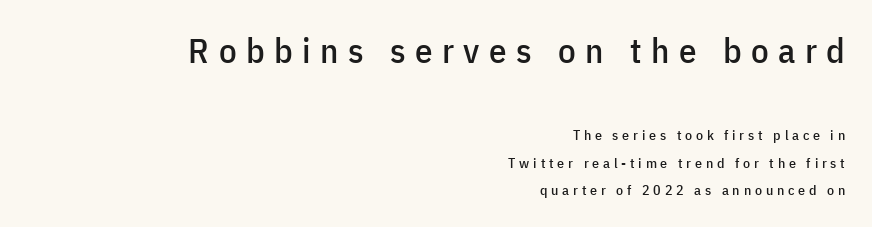
Q: Is the text italic (slanted)? A: No, it is upright.
Q: Is the typeface a serif or a sans-serif typeface? A: Sans-serif.
Q: Is the text underlined? A: No.
Q: How is the paragraph aligned? A: Right-aligned.
Q: Is the spacing between letters normal or unusually wide? A: Unusually wide.
Q: Is the spacing between lines tight, normal or loose? A: Loose.
Q: Which block of text is set in a larger size, the first (top) or the second (bottom)? A: The first (top) one.
Q: Width (condensed, normal, or wide)? A: Condensed.
Q: Stroke contrast? A: Low.
Q: x-height? A: Medium.
Q: Monospaced? A: No.
